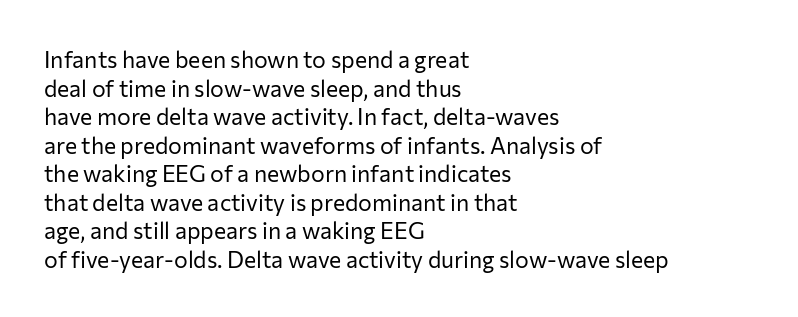
Q: Is the text bold? A: No.
Q: Is the text italic (slanted)? A: No, it is upright.
Q: Is the text underlined? A: No.
Q: How is the paragraph aligned? A: Left-aligned.
Q: Is the spacing between letters normal or unusually wide? A: Normal.
